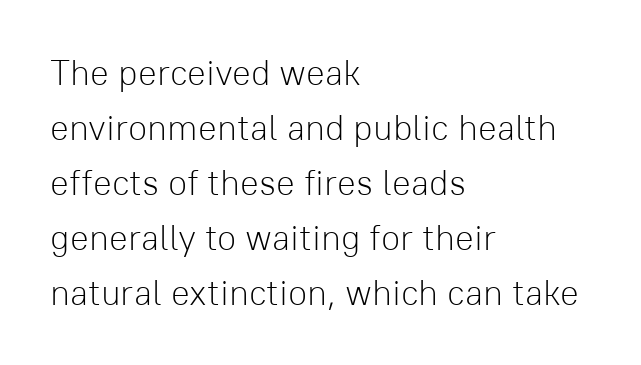
The characters display no serif detailing; their extremities are plain. Default kerning and tracking; the words read as compact shapes. The specimen reads as upright at a glance. The compositor pushed each line to the left boundary. Regarding leading, the lines here are spaced in the standard way. This reads as an unemphasized weight, regular at the heaviest.
